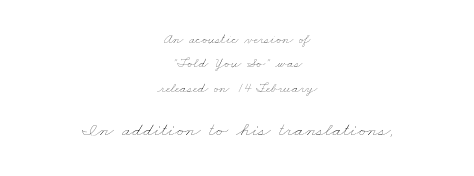
The image shows 20 px text type; set centered, line spacing 1.74x, normal letter spacing, not underlined; the second (bottom) block is 1.43x larger.
